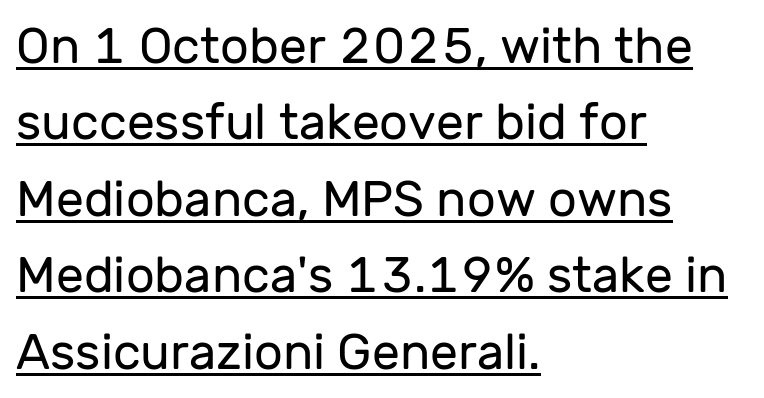
The characters are drawn with everyday or finer stroke widths. The rendering uses the underline text-decoration. Spacing between characters is what you'd get straight out of the box. Does the type have serifs? No, each stem ends abruptly. The rows are spaced the way most documents space them.
